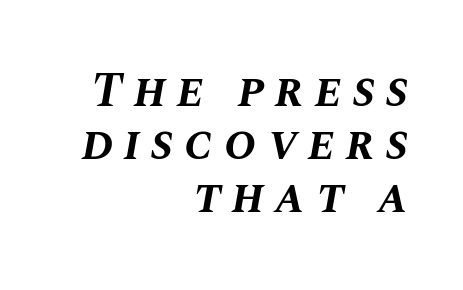
Q: Is the text bold? A: Yes.
Q: Is the text italic (slanted)? A: Yes, it leans right by about 10 degrees.
Q: Is the text underlined? A: No.
Q: How is the paragraph aligned? A: Right-aligned.
Q: Is the spacing between letters normal or unusually wide? A: Unusually wide.
Q: Is the spacing between lines tight, normal or loose? A: Tight.
Q: Width (condensed, normal, or wide)? A: Normal.
Q: Stroke contrast? A: Medium.
Q: x-height? A: Large.
Q: Monospaced? A: No.
